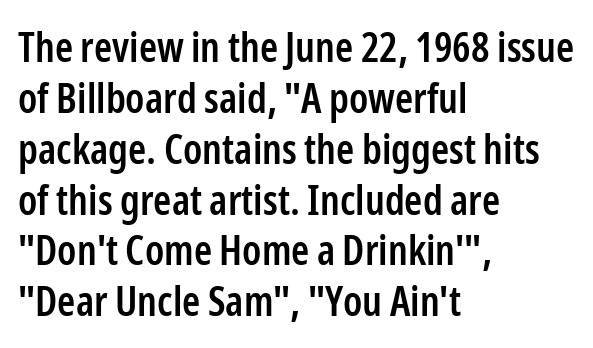
Q: Is the text bold? A: Semi-bold.
Q: Is the text italic (slanted)? A: No, it is upright.
Q: Is the typeface a serif or a sans-serif typeface? A: Sans-serif.
Q: Is the text underlined? A: No.
Q: How is the paragraph aligned? A: Left-aligned.
Q: Is the spacing between letters normal or unusually wide? A: Normal.
Q: Width (condensed, normal, or wide)? A: Condensed.
Q: Stroke contrast? A: Low.
Q: x-height? A: Medium.
Q: Monospaced? A: No.
